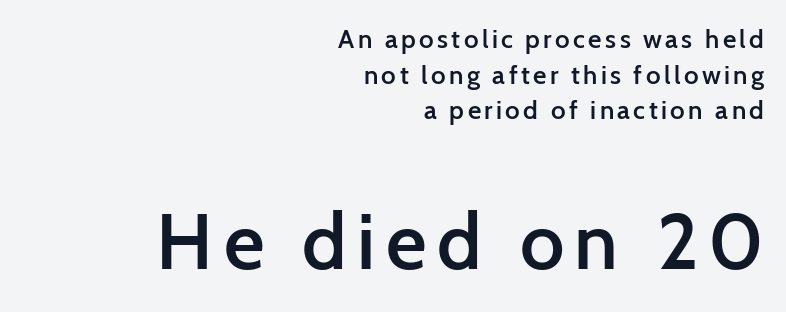
Q: Is the text bold? A: Semi-bold.
Q: Is the text italic (slanted)? A: No, it is upright.
Q: Is the typeface a serif or a sans-serif typeface? A: Sans-serif.
Q: Is the text underlined? A: No.
Q: How is the paragraph aligned? A: Right-aligned.
Q: Is the spacing between lines tight, normal or loose? A: Normal.
Q: Which block of text is set in a larger size, the first (top) or the second (bottom)? A: The second (bottom) one.
Q: Width (condensed, normal, or wide)? A: Normal.
Q: Stroke contrast? A: Low.
Q: x-height? A: Medium.
Q: Monospaced? A: No.
